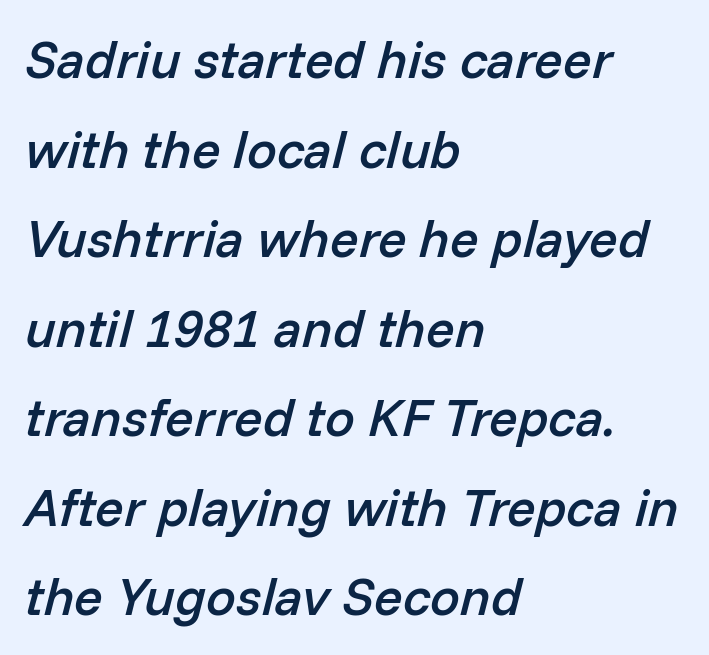
{"italic": "yes", "lean": "right", "slant_degrees": 14, "bold": "semi", "weight": "semibold", "width": "normal", "stroke_contrast": "low", "x_height": "medium", "monospaced": "no", "underline": "no", "align": "left", "line_spacing": "normal", "line_spacing_ratio": 1.69, "letter_spacing": "normal", "letter_spacing_em": 0.0, "glyph_px": 53}
